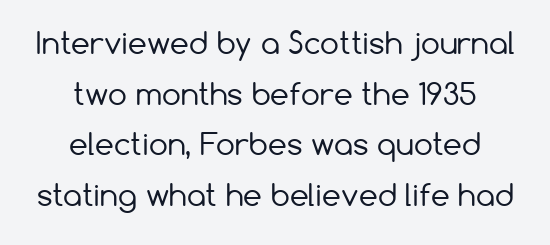
Does the copy run flush right? No — it is centered line by line. The cut favours lightness, reaching ordinary text weight at its darkest. The line texture is even and compact thanks to regular tracking. Students, observe: this is what conventionally led text looks like.
